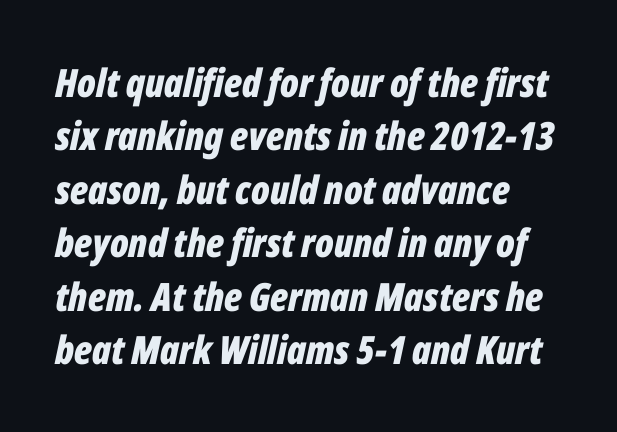
The image shows 39 px bold, condensed type, italic (leaning right); set left-aligned, normal line spacing (1.37x), normal letter spacing, not underlined; low stroke contrast and a medium x-height.
